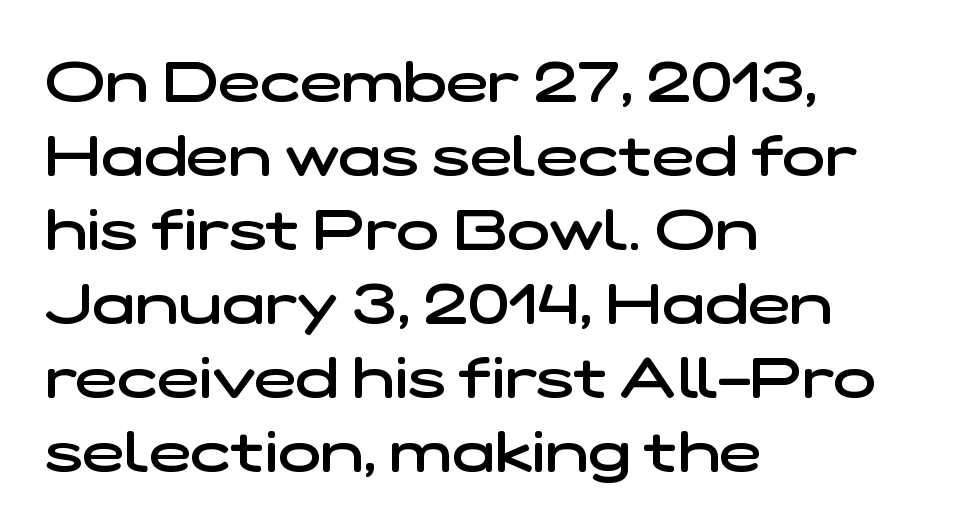
Q: Is the text bold? A: Semi-bold.
Q: Is the typeface a serif or a sans-serif typeface? A: Sans-serif.
Q: Is the text underlined? A: No.
Q: How is the paragraph aligned? A: Left-aligned.
Q: Is the spacing between letters normal or unusually wide? A: Normal.
Q: Is the spacing between lines tight, normal or loose? A: Normal.
Q: Width (condensed, normal, or wide)? A: Wide.
Q: Stroke contrast? A: Low.
Q: x-height? A: Medium.
Q: Monospaced? A: No.
